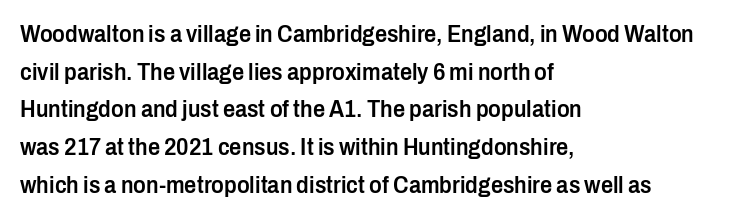
The image shows 24 px text type, upright; set left-aligned, normal line spacing (1.57x), normal letter spacing, not underlined.
